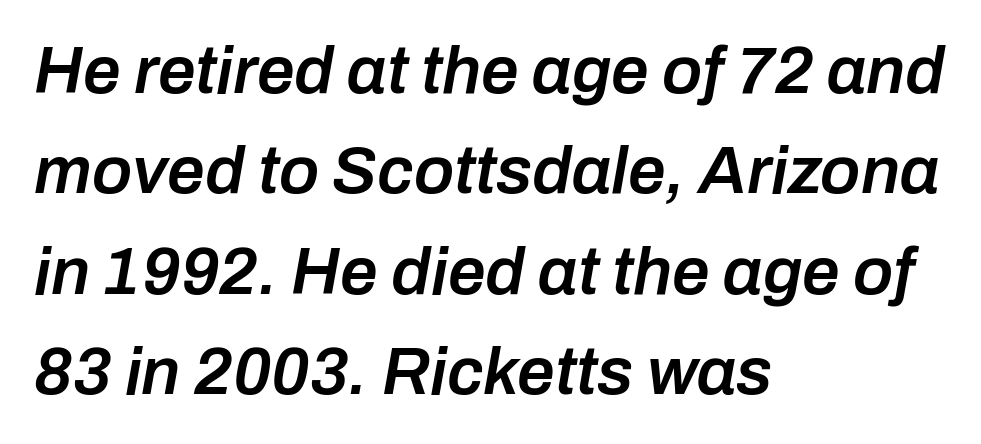
The image shows 67 px semibold type, italic (leaning right); set left-aligned, normal line spacing (1.5x), normal letter spacing, not underlined; low stroke contrast and a medium x-height.
